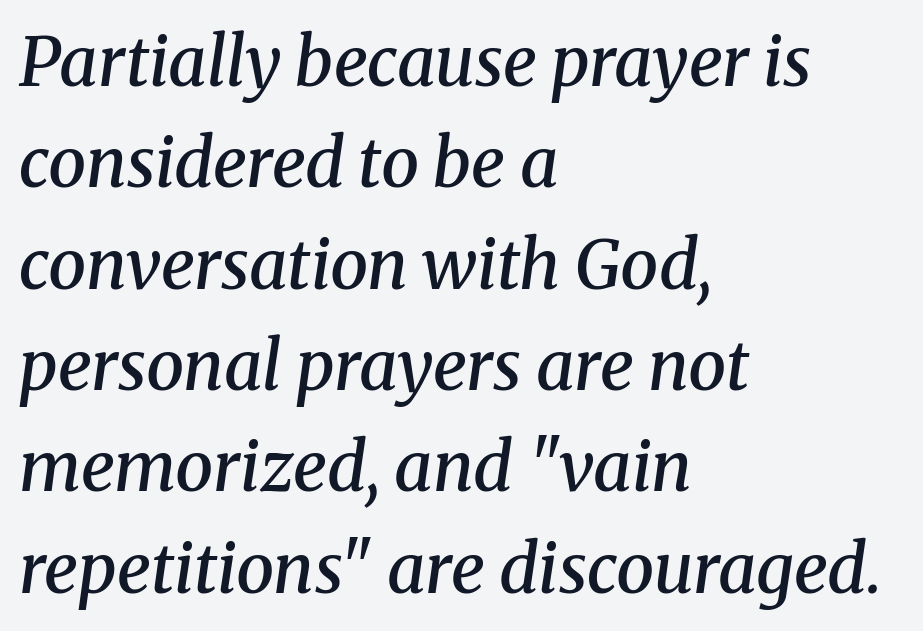
The block of text has a typical density, with ordinary space between rows. This sample is left-justified, so line endings fall wherever the words run out. Regarding serifs, this sample has them. Strokes here are thickened, but only to semibold level. An italicized treatment has been applied to the whole sample.
